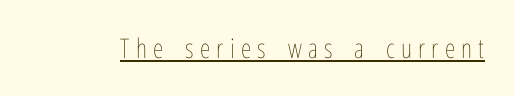
Vertical stems look standard width or narrower in stroke. Compared with typical body copy, the letter spacing here is much looser. A roman cut, with each character standing at attention. Decoration check: the copy is underlined.
